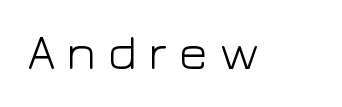
Each stroke keeps to a modest, everyday thickness or less. The passage shown has open, widely tracked lettering throughout. The string is rendered with underlining switched off. Is there any slant? The stems are plumb. This sample has the flowing, uneven cadence of proportional lettering. The designer went with a sans here, leaving each stem footless.
